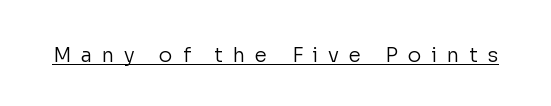
Notice how a bar underscores the lettering throughout. Glyph-to-glyph distance is far greater than everyday printed text. Rendered with straight, roman letterforms. Stroke mass is kept to a normal reading level or below.
